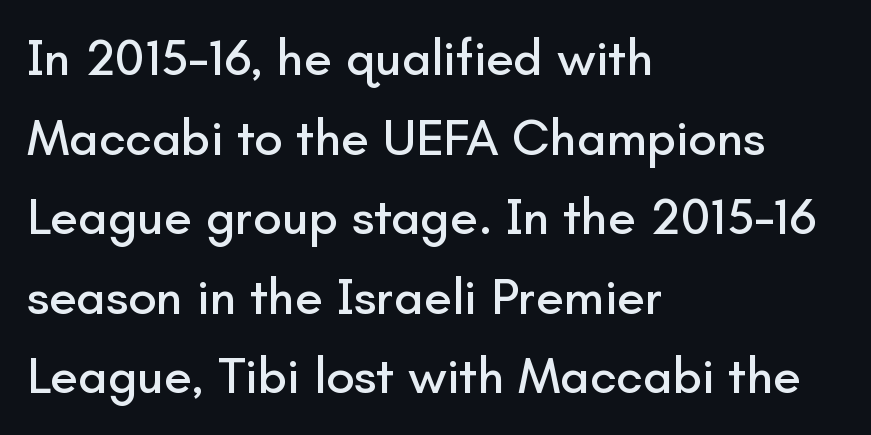
{"serif": "no", "italic": "no", "width": "normal", "stroke_contrast": "low", "x_height": "small", "monospaced": "no", "underline": "no", "align": "left", "line_spacing": "normal", "line_spacing_ratio": 1.56, "letter_spacing": "normal", "letter_spacing_em": 0.0, "glyph_px": 51}
